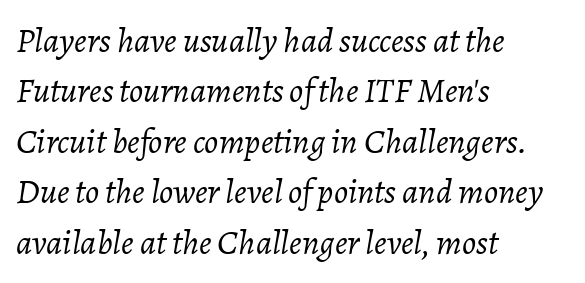
{"italic": "yes", "lean": "right", "slant_degrees": 7, "bold": "no", "weight": "light", "width": "normal", "stroke_contrast": "low", "x_height": "medium", "monospaced": "no", "underline": "no", "align": "left", "line_spacing": "normal", "line_spacing_ratio": 1.44, "letter_spacing": "normal", "letter_spacing_em": 0.0, "glyph_px": 35}
